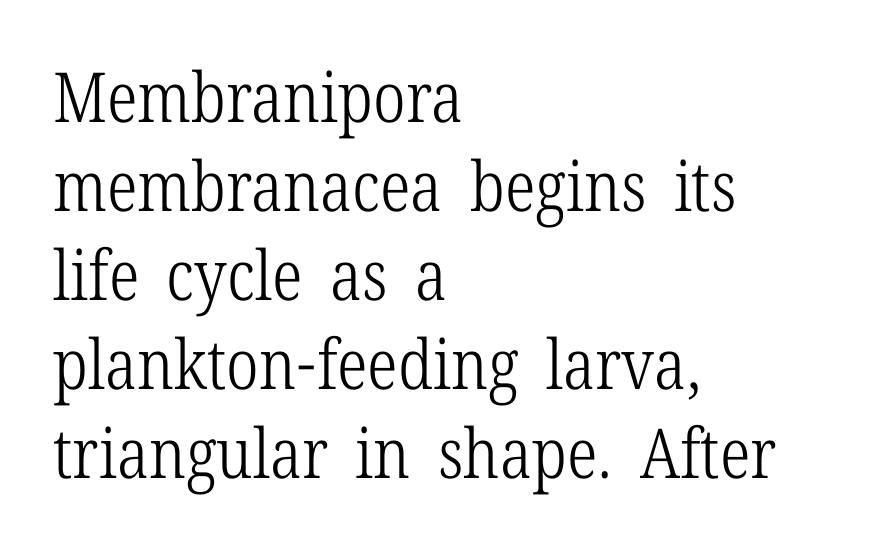
What stands out about the letter spacing? Nothing — it is the standard amount. Nothing heavy about these letters — not bold at all. This sample has the flowing, uneven cadence of proportional lettering. Vertical strokes here are truly vertical.
